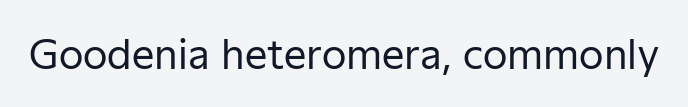
The image shows 40 px regular-weight sans-serif type, upright; set normal letter spacing, not underlined; low stroke contrast and a medium x-height.
